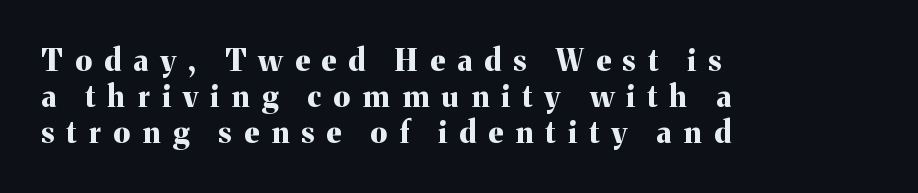
{"serif": "yes", "italic": "no", "bold": "yes", "weight": "bold", "width": "normal", "stroke_contrast": "medium", "x_height": "medium", "monospaced": "no", "underline": "no", "align": "left", "line_spacing_ratio": 1.2, "letter_spacing": "wide", "letter_spacing_em": 0.41, "glyph_px": 30}
